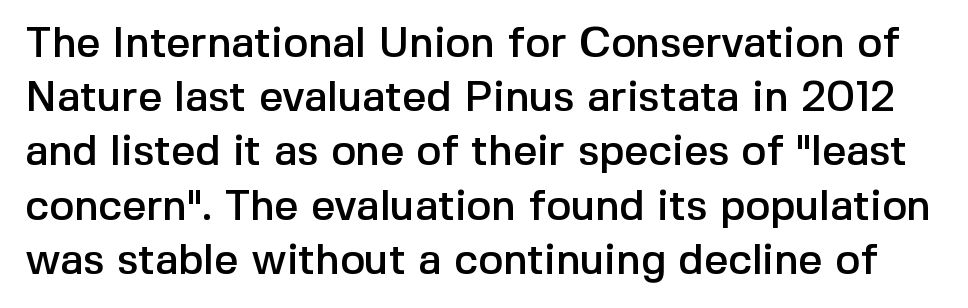
The passage shown is not underscored anywhere. Do the characters align in a grid? No, the font is proportional. If you drew a line through each stem, it would be perfectly vertical. Quick note: interline space is typical.
